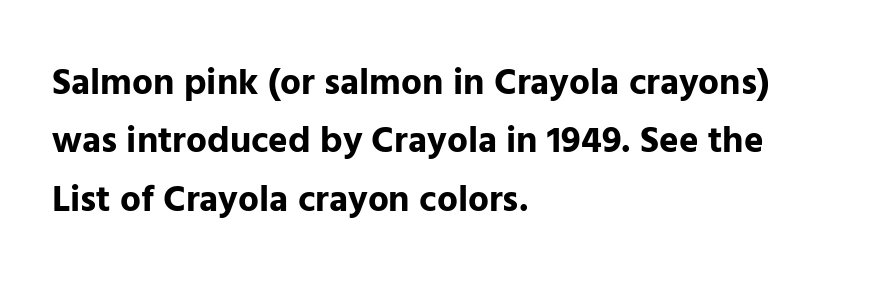
The image shows 37 px bold sans-serif type, upright; set left-aligned, normal line spacing (1.58x), normal letter spacing, not underlined; low stroke contrast and a medium x-height.
